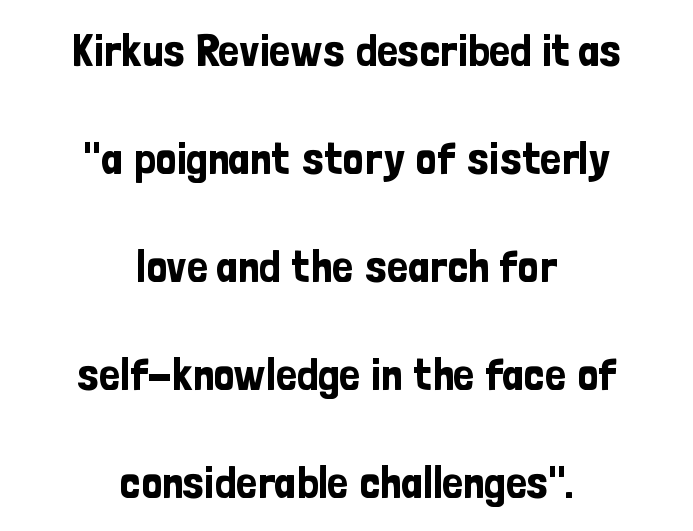
{"serif": "no", "italic": "no", "width": "condensed", "stroke_contrast": "low", "x_height": "medium", "monospaced": "no", "underline": "no", "align": "center", "line_spacing": "loose", "line_spacing_ratio": 2.35, "letter_spacing": "normal", "letter_spacing_em": 0.0, "glyph_px": 46}
